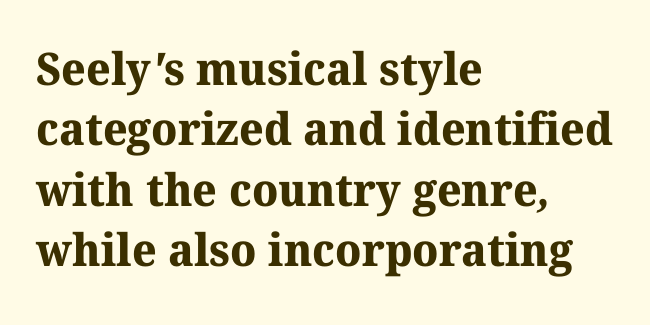
Q: Is the text bold? A: Yes.
Q: Is the typeface a serif or a sans-serif typeface? A: Serif.
Q: Is the text underlined? A: No.
Q: How is the paragraph aligned? A: Left-aligned.
Q: Is the spacing between letters normal or unusually wide? A: Normal.
Q: Is the spacing between lines tight, normal or loose? A: Normal.
Q: Width (condensed, normal, or wide)? A: Normal.
Q: Stroke contrast? A: Medium.
Q: x-height? A: Medium.
Q: Monospaced? A: No.
